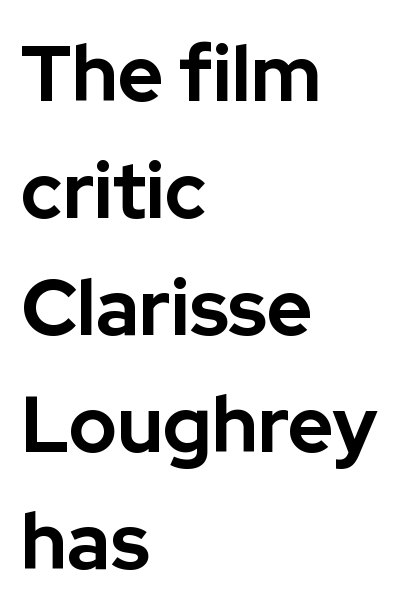
The image shows 78 px bold sans-serif type, upright; set left-aligned, normal line spacing (1.5x), normal letter spacing, not underlined; low stroke contrast and a medium x-height.
